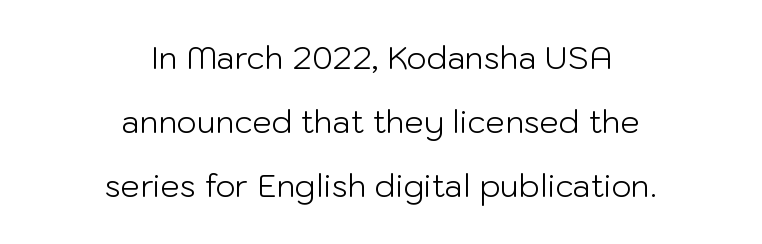
The glyphs are unaccompanied by any horizontal stroke below them. The text block is weighted toward neither margin, spreading evenly from the middle. On a weight scale, this lands at 450 or below. Think of a printed novel: that variable character pitch is what you see here. Does the type have serifs? No, each stem ends abruptly.
